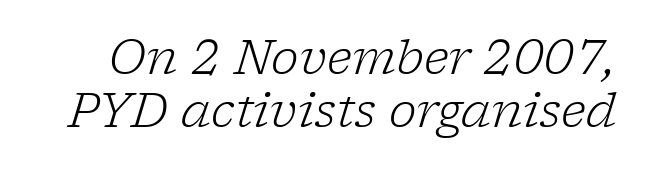
Q: Is the text bold? A: No.
Q: Is the text italic (slanted)? A: Yes, it leans right by about 17 degrees.
Q: Is the typeface a serif or a sans-serif typeface? A: Serif.
Q: Is the text underlined? A: No.
Q: Is the spacing between letters normal or unusually wide? A: Normal.
Q: Is the spacing between lines tight, normal or loose? A: Tight.
Q: Width (condensed, normal, or wide)? A: Normal.
Q: Stroke contrast? A: Low.
Q: x-height? A: Medium.
Q: Monospaced? A: No.
